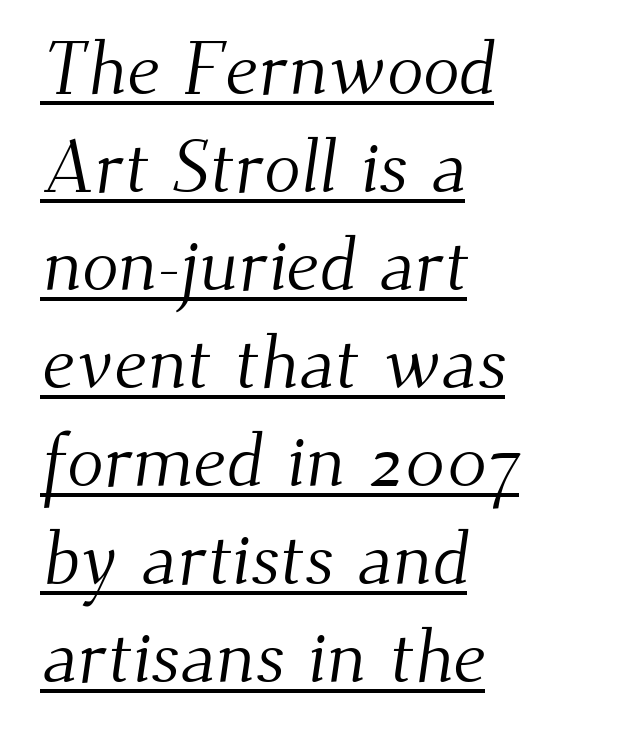
Q: Is the text bold? A: No.
Q: Is the typeface a serif or a sans-serif typeface? A: Serif.
Q: Is the text underlined? A: Yes.
Q: How is the paragraph aligned? A: Left-aligned.
Q: Is the spacing between letters normal or unusually wide? A: Normal.
Q: Is the spacing between lines tight, normal or loose? A: Normal.
Q: Width (condensed, normal, or wide)? A: Normal.
Q: Stroke contrast? A: Medium.
Q: x-height? A: Small.
Q: Monospaced? A: No.
